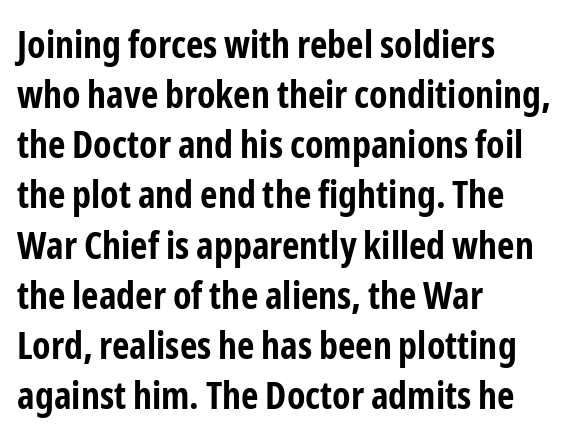
Reading down the column, the eye jumps a familiar distance to each next line. Here the glyphs are tracked normally, forming tight word shapes. As a designer I'd log this as weight 700, bold. Which margin do the lines hug? The left one — the right edge is uneven. If you drew a line through each stem, it would be perfectly vertical. The area under the type is left untouched.
